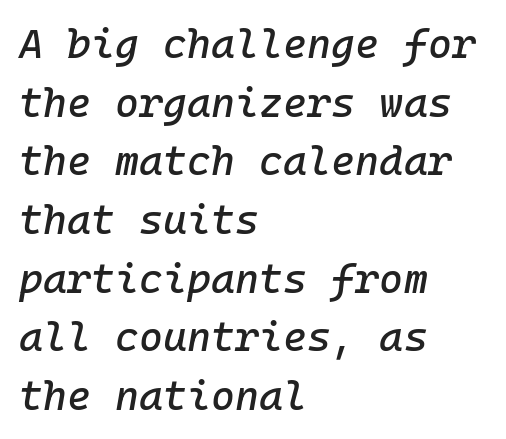
An italicized treatment has been applied to the whole sample. Caption: multi-line text, flush left, ragged right. Leading: standard. This rendering leaves character spacing at its baseline value.
